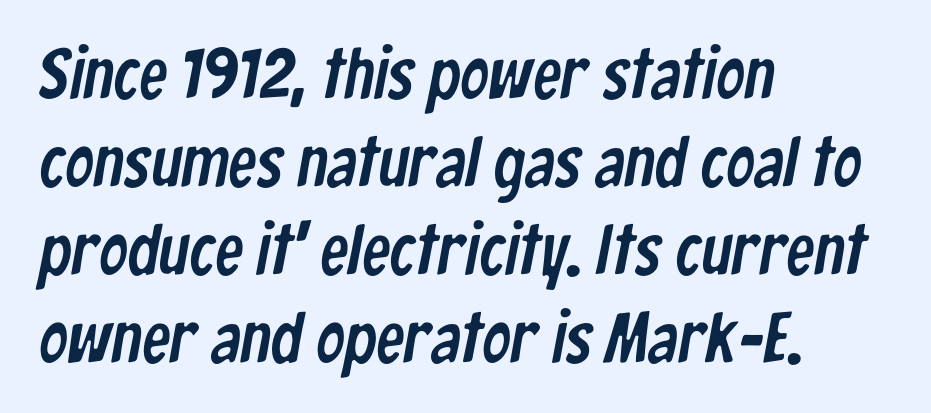
The image shows 71 px condensed sans-serif type; set left-aligned, line spacing 1.24x, normal letter spacing, not underlined; low stroke contrast and a medium x-height.
